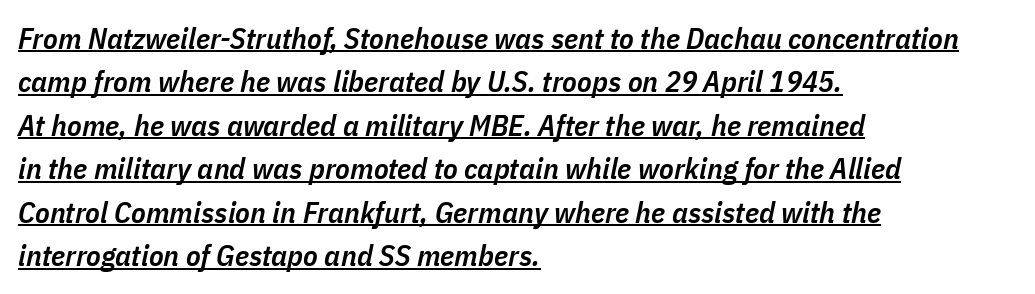
{"italic": "yes", "lean": "right", "slant_degrees": 11, "bold": "semi", "weight": "semibold", "width": "condensed", "stroke_contrast": "low", "x_height": "medium", "monospaced": "no", "underline": "yes", "align": "left", "line_spacing": "normal", "line_spacing_ratio": 1.45, "letter_spacing": "normal", "letter_spacing_em": 0.0, "glyph_px": 30}
